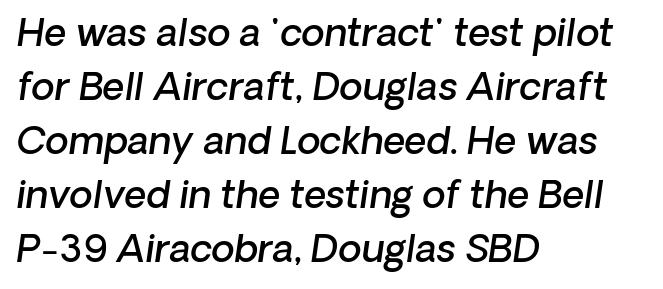
Each line starts at the same left margin while the right side varies. Is the type bold? Partly — it's a semibold, heavier than regular but not fully bold. In terms of posture, this sample is oblique. These lines are rendered in a variable-pitch font. One glance says typical: line gaps are just what's usual. Descenders hang freely into open space.
